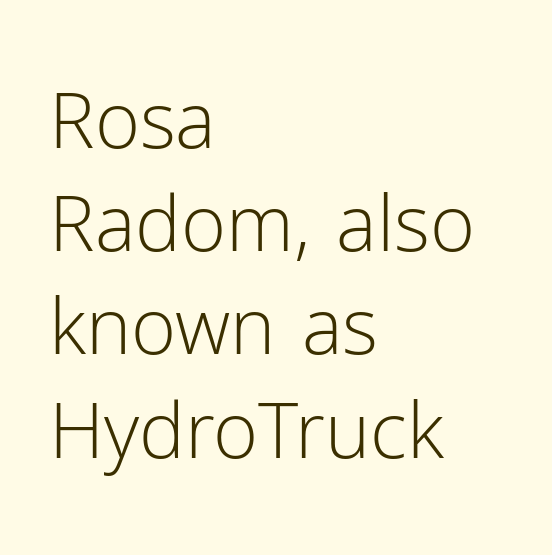
Reading down the column, the eye jumps a familiar distance to each next line. Nope, not italic — everything's standing straight. In terms of letterspacing, this is plain default setting. The face used here is a sans, in the tradition of grotesques and geometrics. Honestly, there is no underline to notice here at all.
